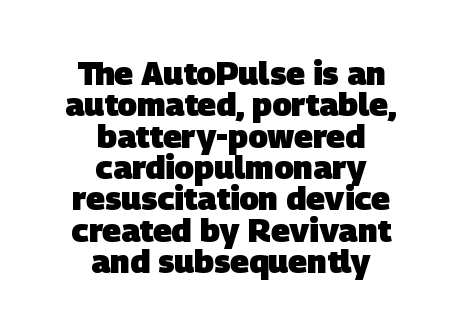
Each letter keeps its own natural width here, so spacing adapts to shape. Cramped leading. Is the type bold? Yes — the strokes are clearly thick and heavy. Both edges are ragged and mirror each other, which tells us the setting is centered. Quick note: underline off. Short note: letters normally spaced.
